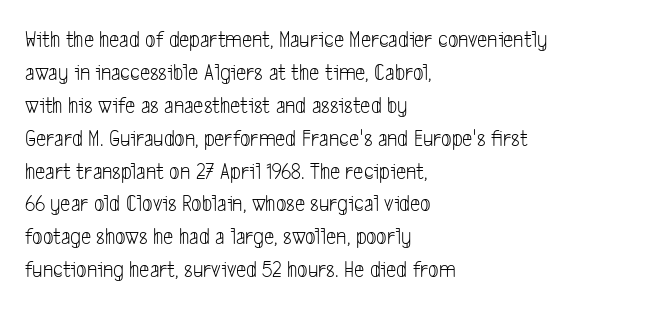
Nobody drew a line under any word here. No letter is thick-stroked: the sample isn't bold. The text block is weighted toward the left margin, trailing off unevenly rightward. Tracking value appears to be zero — textbook default spacing. These lines sit exactly where default settings would place them.
